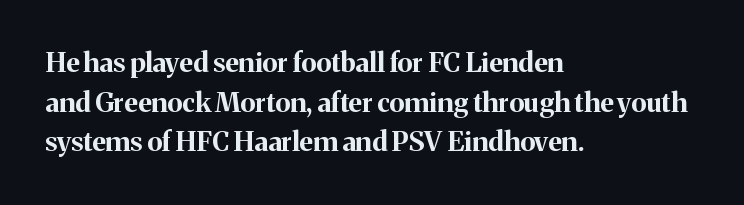
The glyphs are unaccompanied by any horizontal stroke below them. The characters look thick and weighty, a clear bold. Horizontally, the lines are justified to the leading edge only. Successive baselines arrive at the customary interval. Ordinary non-slanted type is in use.
